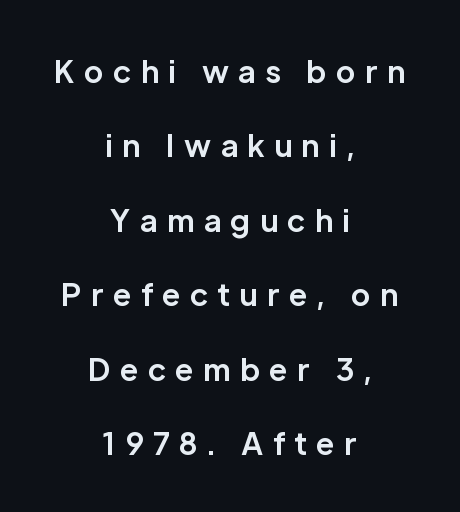
{"serif": "no", "italic": "no", "bold": "yes", "weight": "bold", "width": "normal", "stroke_contrast": "low", "x_height": "medium", "monospaced": "no", "underline": "no", "align": "center", "line_spacing": "loose", "line_spacing_ratio": 2.48, "letter_spacing": "wide", "letter_spacing_em": 0.31, "glyph_px": 30}
